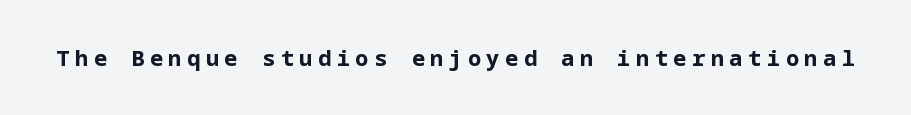
Posture: upright roman. Letter spacing: wide. Stroke thickness is high; the sample reads as a true bold. Lines of text with bare space underneath.
